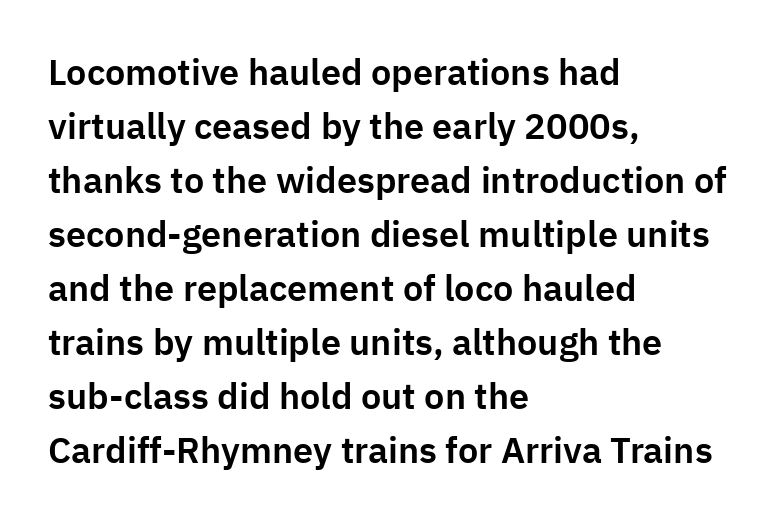
Spacing verdict: proportional, widths tailored to each character. Letterform terminals end flat and unadorned throughout the passage. Is there much room between lines? A standard amount, neither cramped nor airy. The text block is weighted toward the left margin, trailing off unevenly rightward. The specimen omits any rule beneath the text block's lines.
